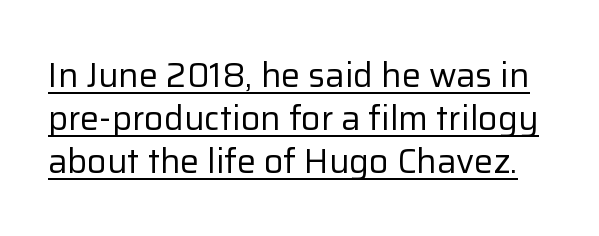
Q: Is the text bold? A: No.
Q: Is the text italic (slanted)? A: No, it is upright.
Q: Is the typeface a serif or a sans-serif typeface? A: Sans-serif.
Q: Is the text underlined? A: Yes.
Q: Is the spacing between letters normal or unusually wide? A: Normal.
Q: Is the spacing between lines tight, normal or loose? A: Normal.
Q: Width (condensed, normal, or wide)? A: Normal.
Q: Stroke contrast? A: Low.
Q: x-height? A: Medium.
Q: Monospaced? A: No.
